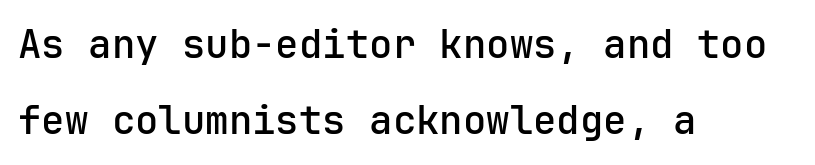
Q: Is the text italic (slanted)? A: No, it is upright.
Q: Is the typeface a serif or a sans-serif typeface? A: Sans-serif.
Q: Is the text underlined? A: No.
Q: How is the paragraph aligned? A: Left-aligned.
Q: Is the spacing between letters normal or unusually wide? A: Normal.
Q: Is the spacing between lines tight, normal or loose? A: Loose.
Q: Width (condensed, normal, or wide)? A: Normal.
Q: Stroke contrast? A: Low.
Q: x-height? A: Medium.
Q: Monospaced? A: Yes.
